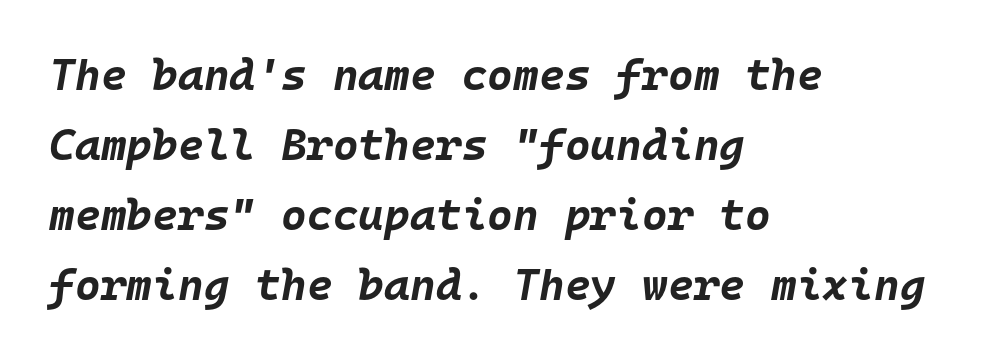
The image shows 44 px bold type, italic (leaning right), monospaced; set left-aligned, normal line spacing (1.59x), normal letter spacing, not underlined; low stroke contrast and a large x-height.
